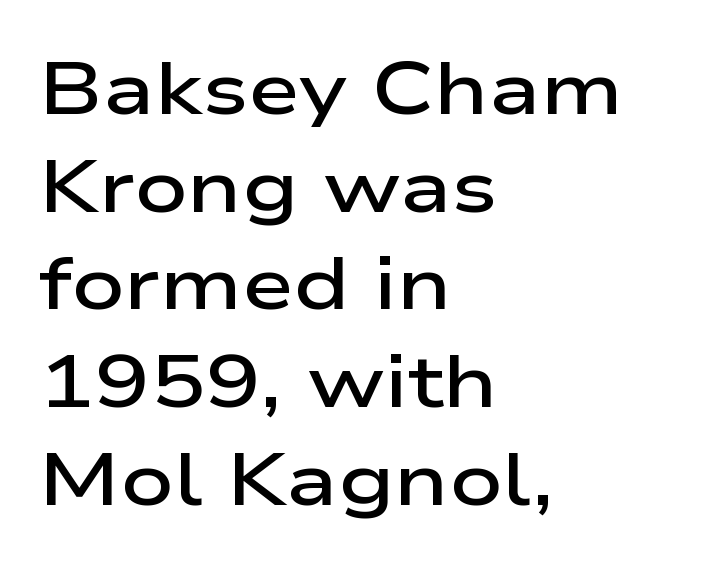
Q: Is the text bold? A: Semi-bold.
Q: Is the text italic (slanted)? A: No, it is upright.
Q: Is the typeface a serif or a sans-serif typeface? A: Sans-serif.
Q: Is the text underlined? A: No.
Q: How is the paragraph aligned? A: Left-aligned.
Q: Is the spacing between letters normal or unusually wide? A: Normal.
Q: Is the spacing between lines tight, normal or loose? A: Normal.
Q: Width (condensed, normal, or wide)? A: Wide.
Q: Stroke contrast? A: Low.
Q: x-height? A: Medium.
Q: Monospaced? A: No.
